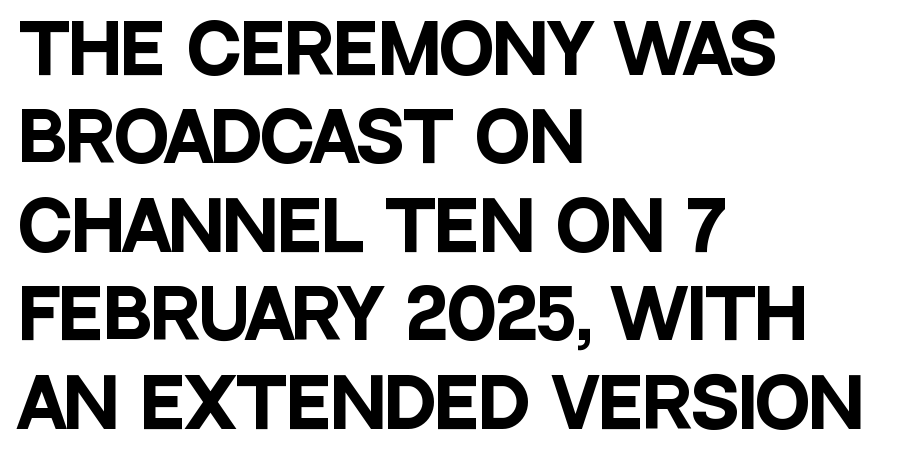
Q: Is the text bold? A: Yes.
Q: Is the text italic (slanted)? A: No, it is upright.
Q: Is the typeface a serif or a sans-serif typeface? A: Sans-serif.
Q: Is the text underlined? A: No.
Q: How is the paragraph aligned? A: Left-aligned.
Q: Is the spacing between letters normal or unusually wide? A: Normal.
Q: Is the spacing between lines tight, normal or loose? A: Normal.
Q: Width (condensed, normal, or wide)? A: Condensed.
Q: Stroke contrast? A: Low.
Q: x-height? A: Large.
Q: Monospaced? A: No.
